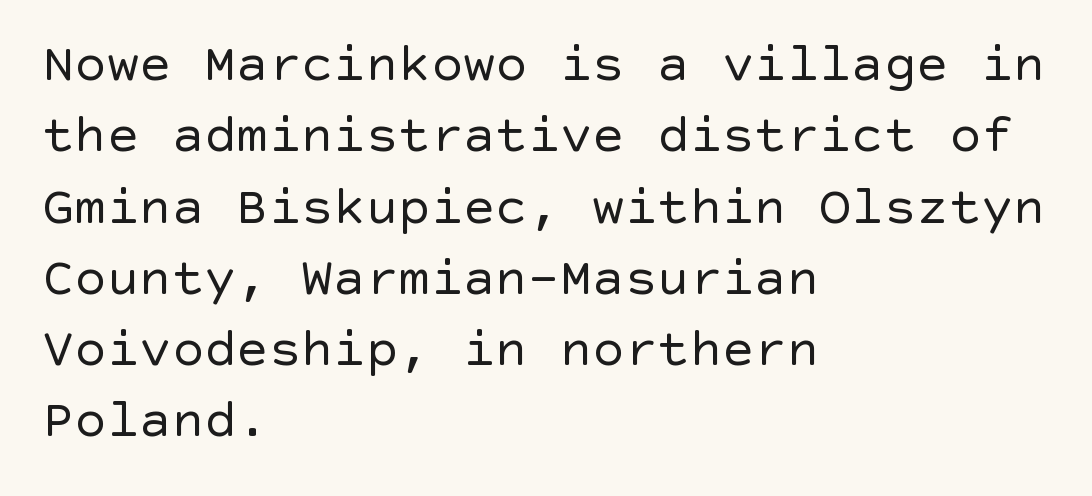
Q: Is the text bold? A: No.
Q: Is the text italic (slanted)? A: No, it is upright.
Q: Is the typeface a serif or a sans-serif typeface? A: Sans-serif.
Q: Is the text underlined? A: No.
Q: How is the paragraph aligned? A: Left-aligned.
Q: Is the spacing between letters normal or unusually wide? A: Normal.
Q: Is the spacing between lines tight, normal or loose? A: Normal.
Q: Width (condensed, normal, or wide)? A: Normal.
Q: x-height? A: Large.
